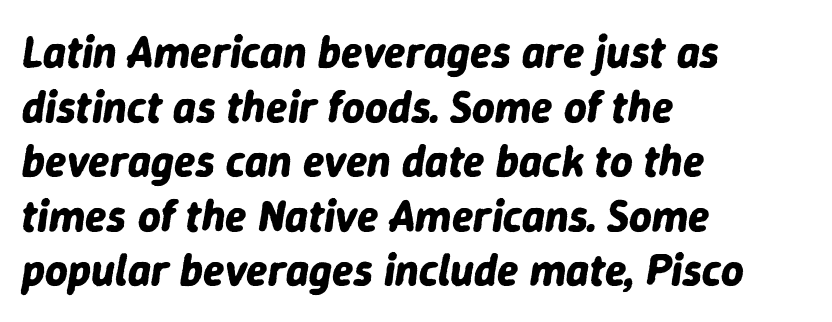
Q: Is the text bold? A: Yes.
Q: Is the text italic (slanted)? A: Yes, it leans right by about 9 degrees.
Q: Is the text underlined? A: No.
Q: How is the paragraph aligned? A: Left-aligned.
Q: Is the spacing between letters normal or unusually wide? A: Normal.
Q: Width (condensed, normal, or wide)? A: Normal.
Q: Stroke contrast? A: Low.
Q: x-height? A: Medium.
Q: Monospaced? A: No.
